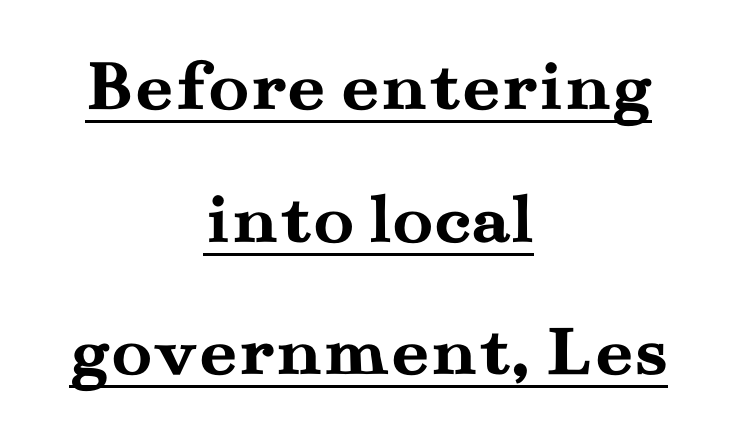
Rendered with straight, roman letterforms. This sample uses a serif face. Is the block centered? Yes — each line is placed symmetrically about the middle. Chunky letters — that's bold for sure. This rendering features underlined lettering.
